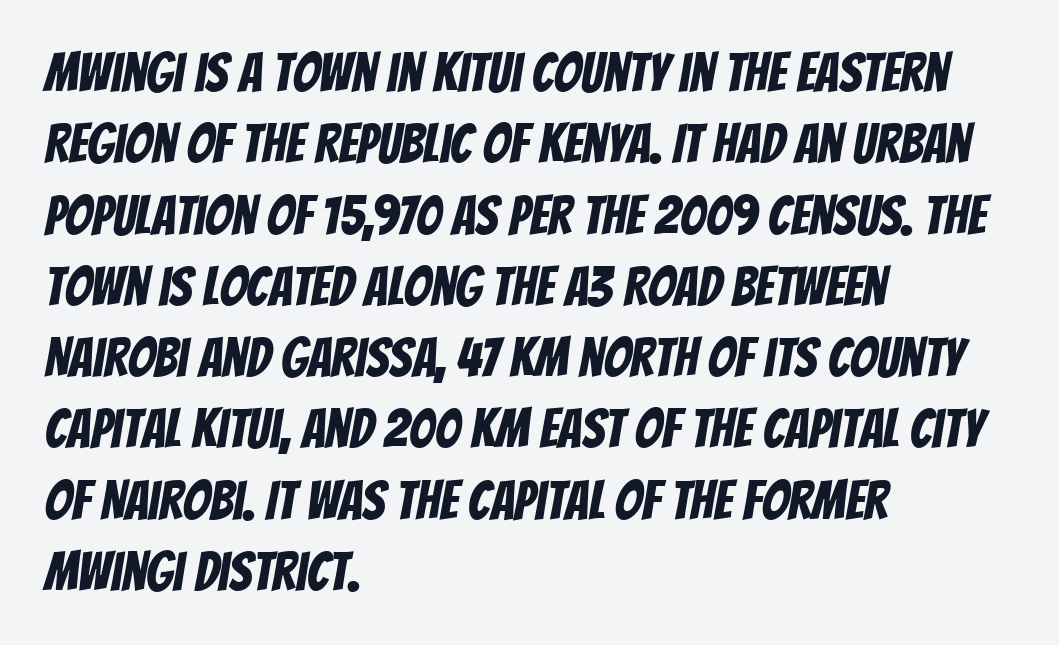
{"serif": "no", "width": "condensed", "stroke_contrast": "low", "x_height": "large", "monospaced": "no", "underline": "no", "align": "left", "line_spacing": "normal", "line_spacing_ratio": 1.32, "letter_spacing": "normal", "letter_spacing_em": 0.0, "glyph_px": 54}
